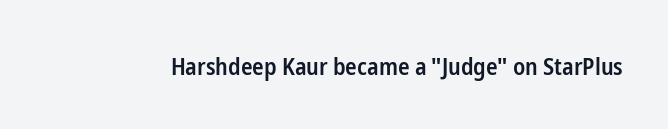
Q: Is the text bold? A: Semi-bold.
Q: Is the text italic (slanted)? A: No, it is upright.
Q: Is the text underlined? A: No.
Q: Is the spacing between letters normal or unusually wide? A: Normal.
